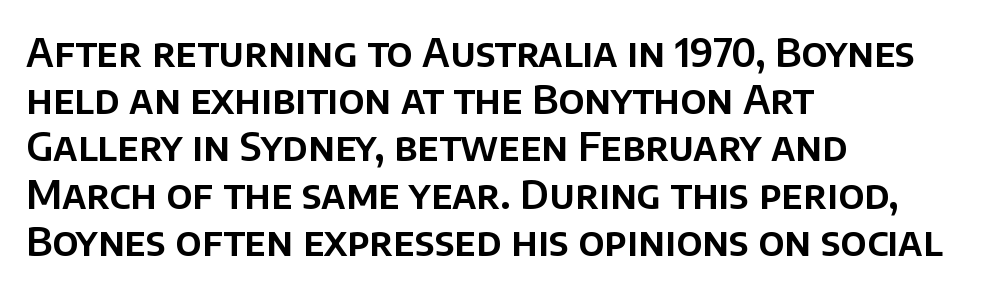
Note: no serifs on the glyphs. Looks like regular typesetting: each glyph gets only the width it needs. Descenders hang freely into open space. Tracking here is standard; glyphs follow each other at the usual distance. Rendered with straight, roman letterforms. The rag falls on the right side of this text block.
